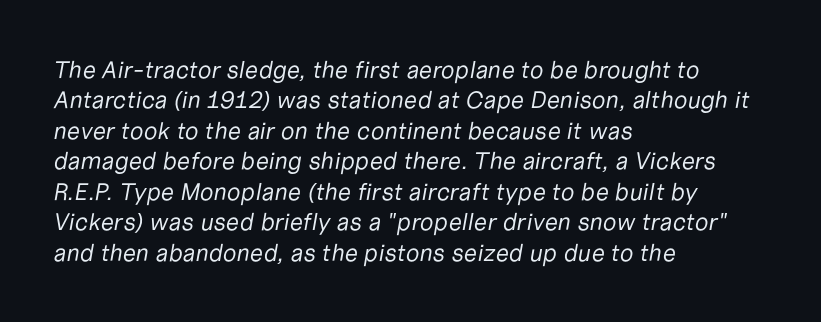
It's the slanting kind of type. Underline: absent. Is the stroke heavy? The answer is a plain regular-or-lighter. The lines are quadded left. This sample uses plain, unmodified letter spacing.
